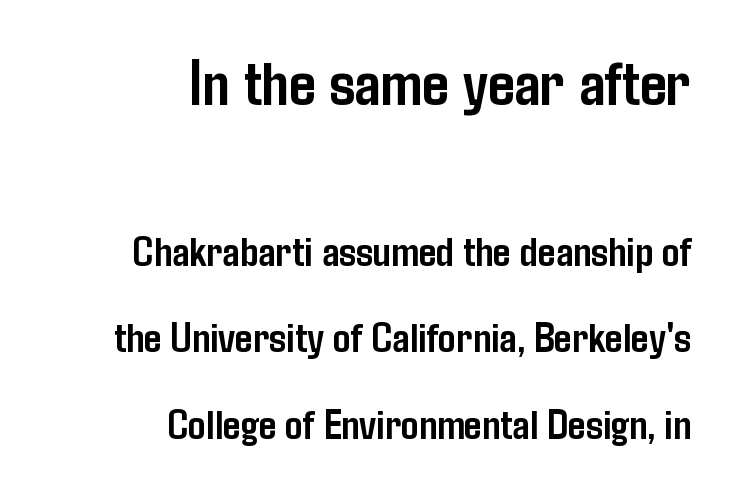
The image shows 66 px semibold, condensed sans-serif type, upright; set right-aligned, loose line spacing (1.97x), normal letter spacing, not underlined; the first (top) block is 1.5x larger; low stroke contrast and a medium x-height.
